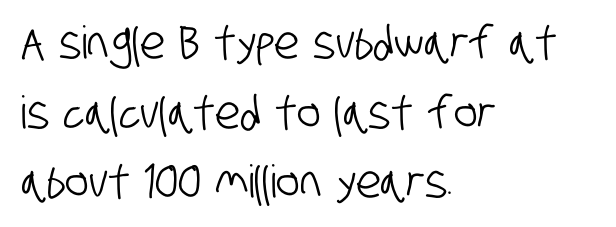
Q: Is the typeface a serif or a sans-serif typeface? A: Sans-serif.
Q: Is the text underlined? A: No.
Q: How is the paragraph aligned? A: Left-aligned.
Q: Is the spacing between letters normal or unusually wide? A: Normal.
Q: Is the spacing between lines tight, normal or loose? A: Normal.
Q: Width (condensed, normal, or wide)? A: Condensed.
Q: Stroke contrast? A: Low.
Q: x-height? A: Large.
Q: Monospaced? A: No.
